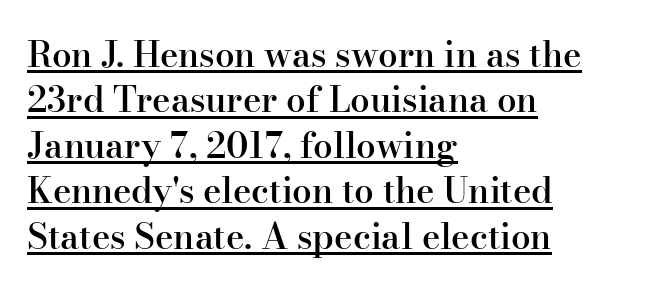
Q: Is the text bold? A: Semi-bold.
Q: Is the text italic (slanted)? A: No, it is upright.
Q: Is the typeface a serif or a sans-serif typeface? A: Serif.
Q: Is the text underlined? A: Yes.
Q: How is the paragraph aligned? A: Left-aligned.
Q: Is the spacing between letters normal or unusually wide? A: Normal.
Q: Is the spacing between lines tight, normal or loose? A: Normal.
Q: Width (condensed, normal, or wide)? A: Normal.
Q: Stroke contrast? A: High.
Q: x-height? A: Small.
Q: Monospaced? A: No.
